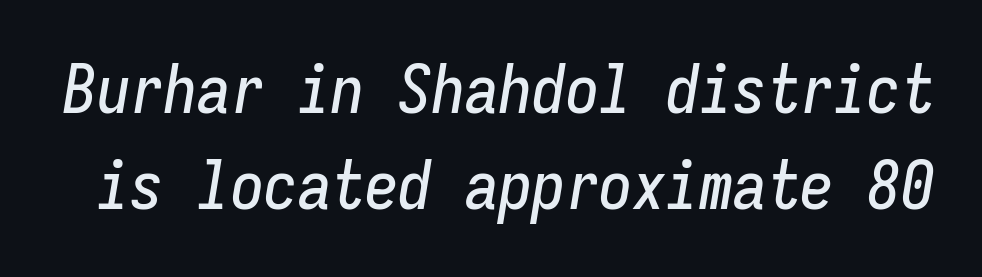
The image shows 67 px condensed type, italic (leaning right), monospaced; set normal line spacing (1.43x), normal letter spacing, not underlined; low stroke contrast and a medium x-height.
